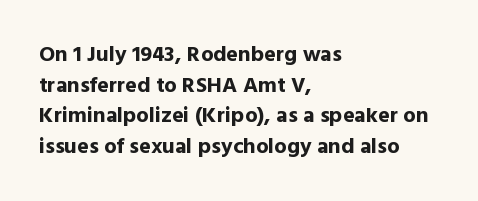
If you drew a line through each stem, it would be perfectly vertical. A normal amount of white space separates one row of letters from the next. Unmarked baselines from the first word to the last. Pretty heavy lettering here — definitely bold. The paragraph has a hard left edge and a soft right edge. These lines keep a tight, regular rhythm from letter to letter.
